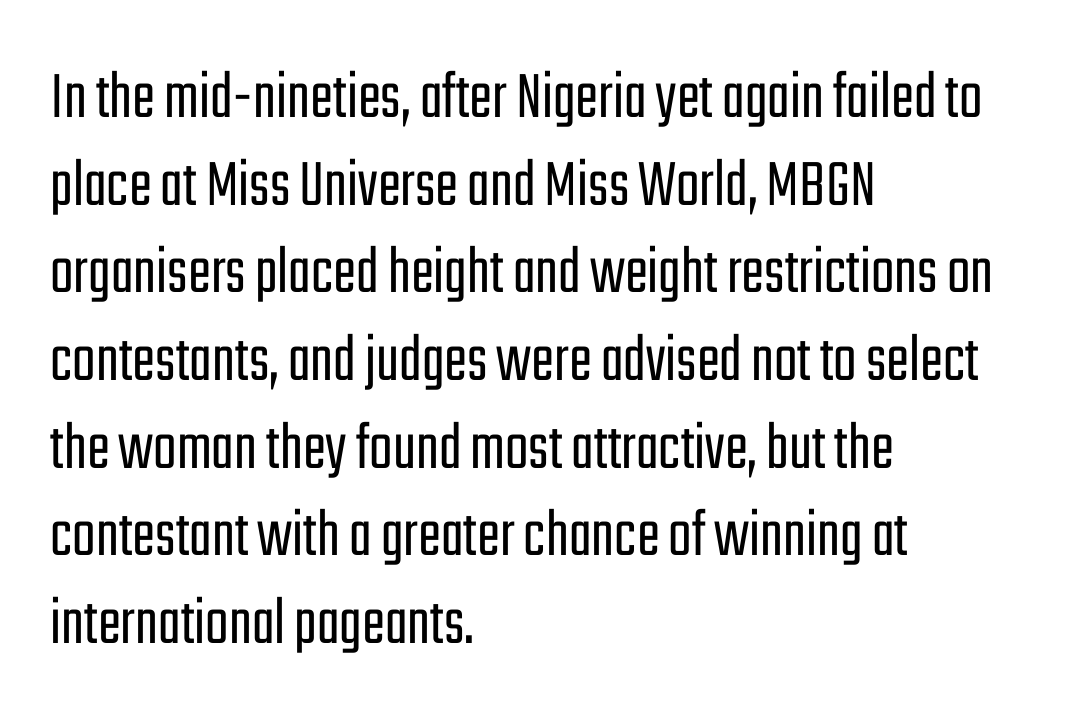
The designer went with a sans here, leaving each stem footless. Each letter keeps its own natural width here, so spacing adapts to shape. The weight tops out at a normal text grade. Is there much room between lines? A standard amount, neither cramped nor airy. A student would call this left alignment; a typographer would say flush left, rag right. Tracking here is standard; glyphs follow each other at the usual distance.
